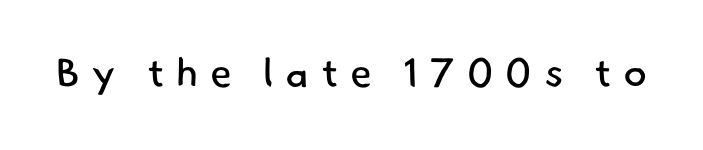
{"serif": "no", "bold": "no", "weight": "regular", "width": "normal", "stroke_contrast": "low", "x_height": "small", "monospaced": "no", "underline": "no", "letter_spacing": "wide", "letter_spacing_em": 0.3, "glyph_px": 40}
